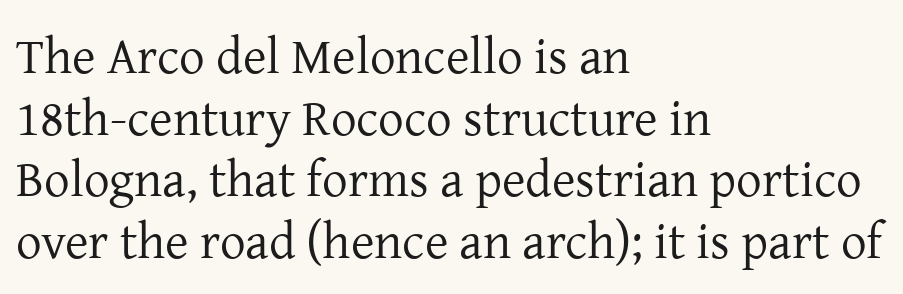
Q: Is the text bold? A: No.
Q: Is the text italic (slanted)? A: No, it is upright.
Q: Is the typeface a serif or a sans-serif typeface? A: Serif.
Q: Is the text underlined? A: No.
Q: How is the paragraph aligned? A: Left-aligned.
Q: Is the spacing between letters normal or unusually wide? A: Normal.
Q: Width (condensed, normal, or wide)? A: Normal.
Q: Stroke contrast? A: Low.
Q: x-height? A: Medium.
Q: Monospaced? A: No.
